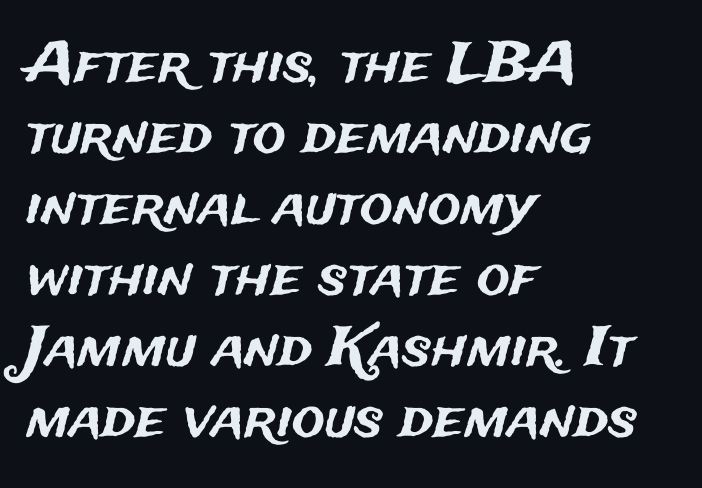
{"serif": "no", "width": "normal", "stroke_contrast": "medium", "x_height": "medium", "monospaced": "no", "underline": "no", "align": "left", "line_spacing": "normal", "line_spacing_ratio": 1.29, "letter_spacing": "normal", "letter_spacing_em": 0.0, "glyph_px": 55}
